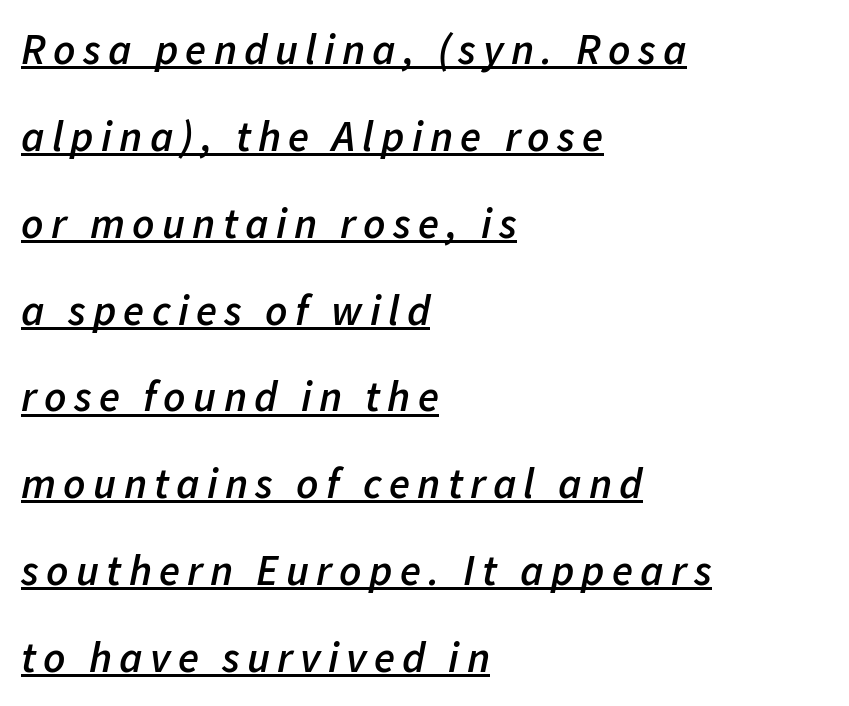
Visually the block forms a straight wall on the left and a jagged coastline on the right. The glyphs have the mass of a demibold cut, below bold. Check the space under the baseline: a stroke is drawn there. This sample has the flowing, uneven cadence of proportional lettering. The rendering applies a slant to the glyphs. Each new line begins a long way beneath the previous one.
